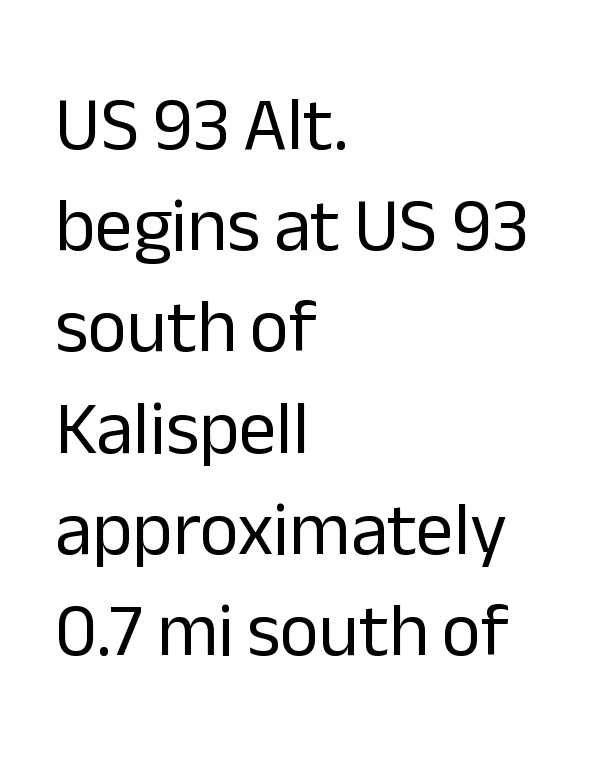
The image shows 75 px regular-weight sans-serif type, upright; set left-aligned, normal line spacing (1.35x), normal letter spacing, not underlined; low stroke contrast and a medium x-height.
